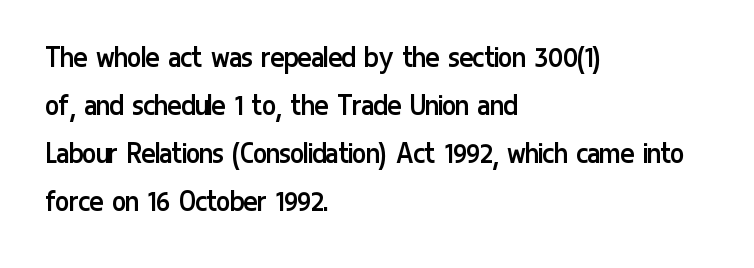
{"serif": "no", "italic": "no", "bold": "no", "weight": "regular", "width": "condensed", "stroke_contrast": "low", "x_height": "medium", "monospaced": "no", "underline": "no", "align": "left", "line_spacing": "normal", "line_spacing_ratio": 1.45, "letter_spacing": "normal", "letter_spacing_em": 0.0, "glyph_px": 33}
